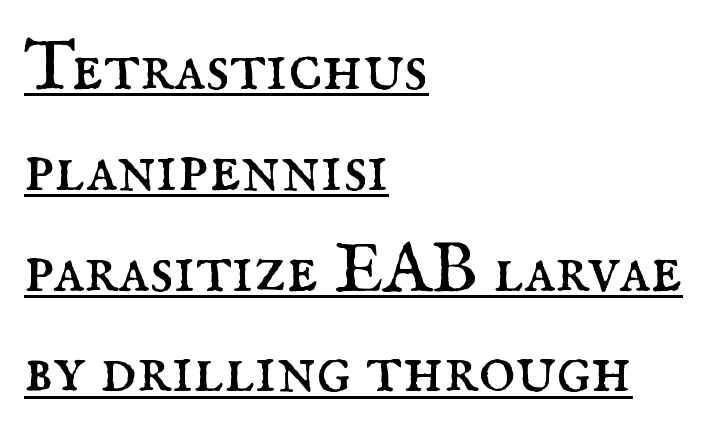
{"serif": "yes", "italic": "no", "bold": "no", "weight": "regular", "width": "normal", "stroke_contrast": "medium", "x_height": "small", "monospaced": "no", "underline": "yes", "align": "left", "line_spacing": "normal", "line_spacing_ratio": 1.42, "letter_spacing": "normal", "letter_spacing_em": 0.0, "glyph_px": 71}
